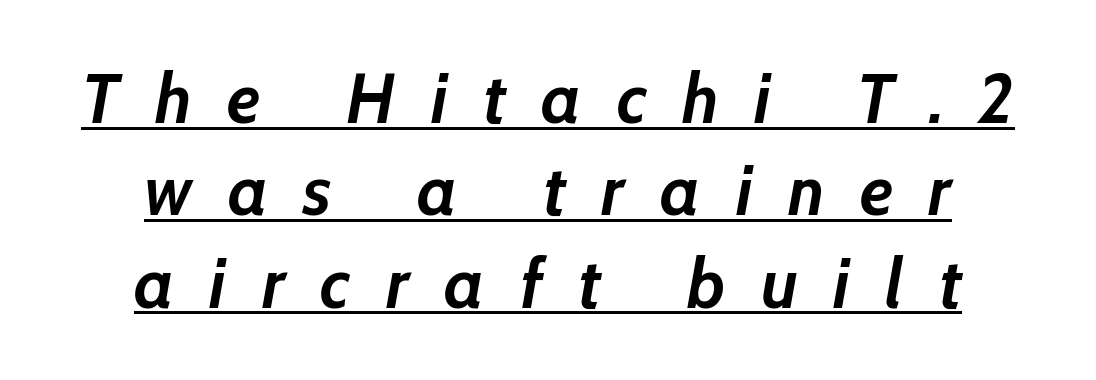
A typesetter would call this proportional, since set widths differ per character. The compositor balanced each line on the midline. The face used here has a pronounced slope to its letters. Honestly, the underline is the first thing you notice here. The block of text has a typical density, with ordinary space between rows.
